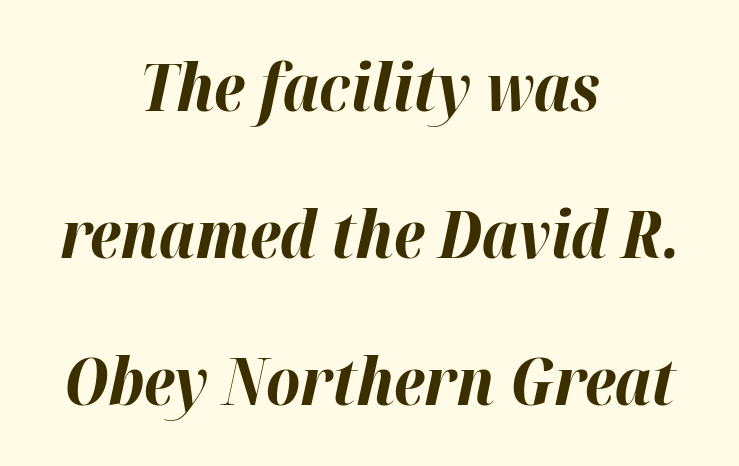
Yep, that's italic — everything's leaning. Proportional: the letters do not fall into vertical columns. Chunky letters — that's bold for sure. Students, note that the glyphs here touch the page at normal intervals.
